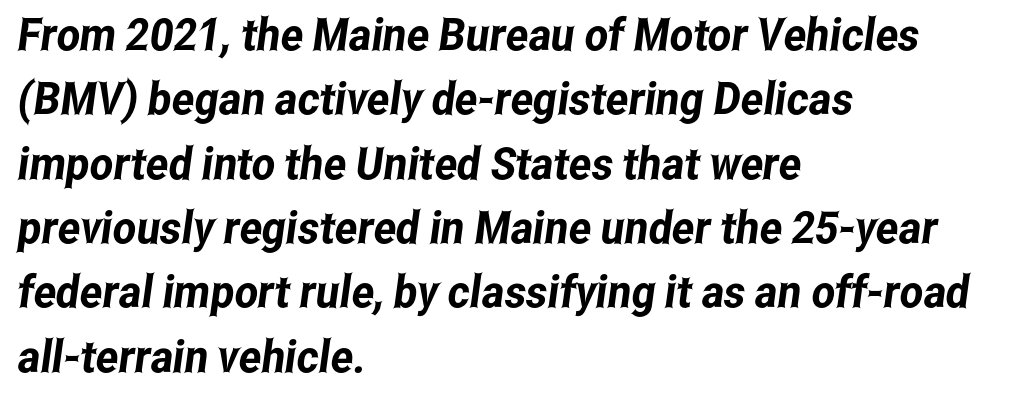
Q: Is the typeface a serif or a sans-serif typeface? A: Sans-serif.
Q: Is the text underlined? A: No.
Q: How is the paragraph aligned? A: Left-aligned.
Q: Is the spacing between letters normal or unusually wide? A: Normal.
Q: Is the spacing between lines tight, normal or loose? A: Normal.
Q: Width (condensed, normal, or wide)? A: Condensed.
Q: Stroke contrast? A: Low.
Q: x-height? A: Medium.
Q: Monospaced? A: No.
